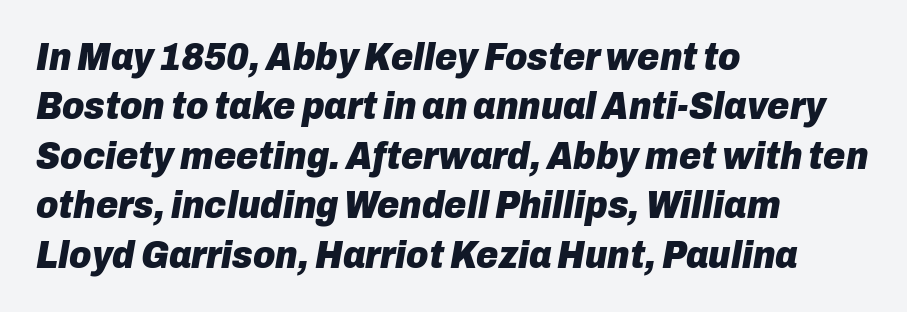
The image shows 38 px heavy type, italic (leaning right); set left-aligned, normal line spacing (1.3x), normal letter spacing, not underlined; low stroke contrast and a medium x-height.
